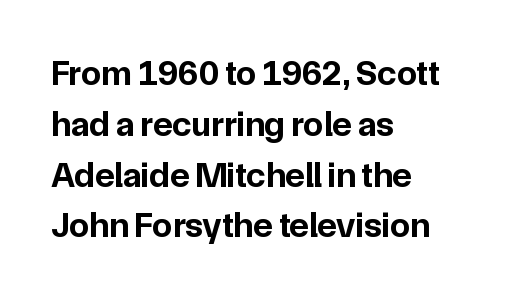
Q: Is the text bold? A: Yes.
Q: Is the text italic (slanted)? A: No, it is upright.
Q: Is the typeface a serif or a sans-serif typeface? A: Sans-serif.
Q: Is the text underlined? A: No.
Q: How is the paragraph aligned? A: Left-aligned.
Q: Is the spacing between letters normal or unusually wide? A: Normal.
Q: Is the spacing between lines tight, normal or loose? A: Normal.
Q: Width (condensed, normal, or wide)? A: Normal.
Q: Stroke contrast? A: Low.
Q: x-height? A: Medium.
Q: Monospaced? A: No.
